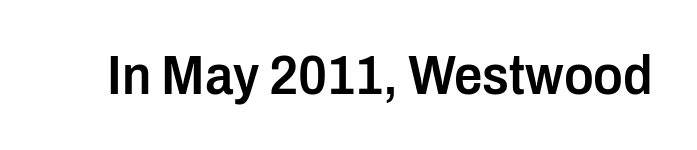
Q: Is the text bold? A: Semi-bold.
Q: Is the text italic (slanted)? A: No, it is upright.
Q: Is the typeface a serif or a sans-serif typeface? A: Sans-serif.
Q: Is the text underlined? A: No.
Q: Is the spacing between letters normal or unusually wide? A: Normal.
Q: Width (condensed, normal, or wide)? A: Condensed.
Q: Stroke contrast? A: Low.
Q: x-height? A: Medium.
Q: Monospaced? A: No.
